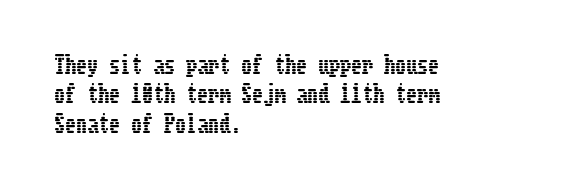
Q: Is the text italic (slanted)? A: No, it is upright.
Q: Is the text underlined? A: No.
Q: How is the paragraph aligned? A: Left-aligned.
Q: Is the spacing between letters normal or unusually wide? A: Normal.
Q: Is the spacing between lines tight, normal or loose? A: Normal.
